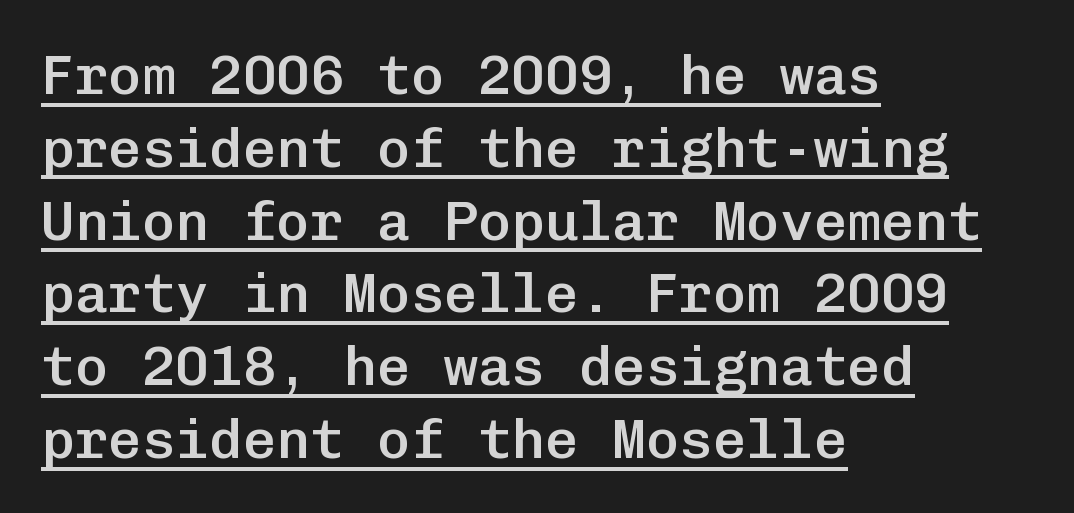
Q: Is the text bold? A: Semi-bold.
Q: Is the text italic (slanted)? A: No, it is upright.
Q: Is the typeface a serif or a sans-serif typeface? A: Sans-serif.
Q: Is the text underlined? A: Yes.
Q: How is the paragraph aligned? A: Left-aligned.
Q: Is the spacing between letters normal or unusually wide? A: Normal.
Q: Is the spacing between lines tight, normal or loose? A: Normal.
Q: Width (condensed, normal, or wide)? A: Normal.
Q: Stroke contrast? A: Low.
Q: x-height? A: Medium.
Q: Monospaced? A: Yes.
